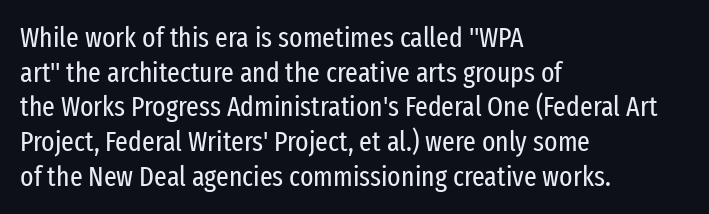
Anything drawn beneath the words? Only blank space. Note the varied advance widths — an 'i' is clearly narrower than an 'm'. Counters stay open thanks to moderate or lighter strokes. The type family on display is of the sans-serif kind.
